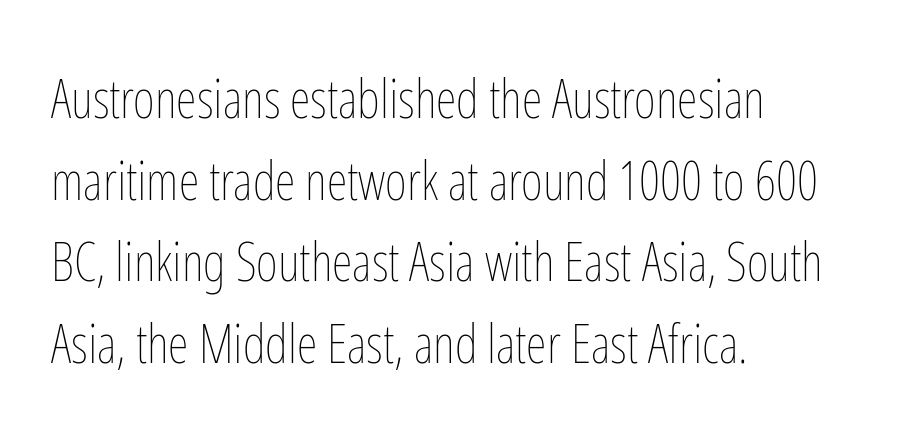
The image shows 53 px thin, condensed type, upright; set left-aligned, normal line spacing (1.54x), normal letter spacing, not underlined; low stroke contrast and a medium x-height.
